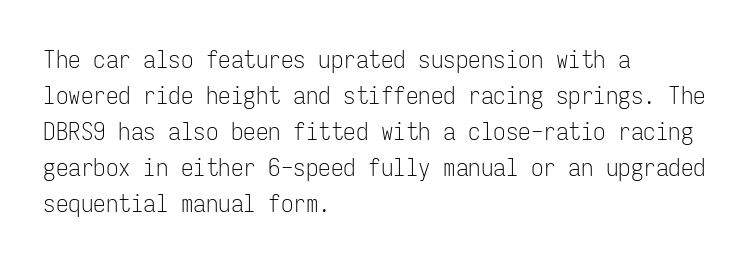
The image shows 25 px text type, upright; set left-aligned, normal line spacing (1.44x), normal letter spacing, not underlined.
